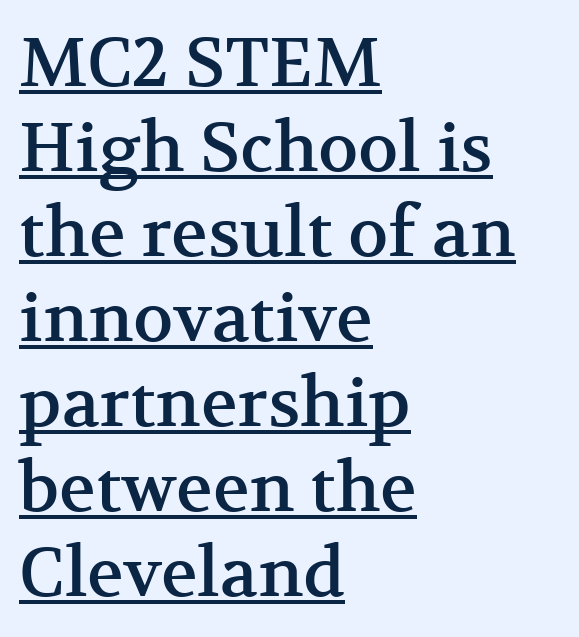
{"serif": "yes", "italic": "no", "width": "normal", "stroke_contrast": "medium", "x_height": "medium", "monospaced": "no", "underline": "yes", "align": "left", "line_spacing": "normal", "line_spacing_ratio": 1.25, "letter_spacing": "normal", "letter_spacing_em": 0.0, "glyph_px": 68}
